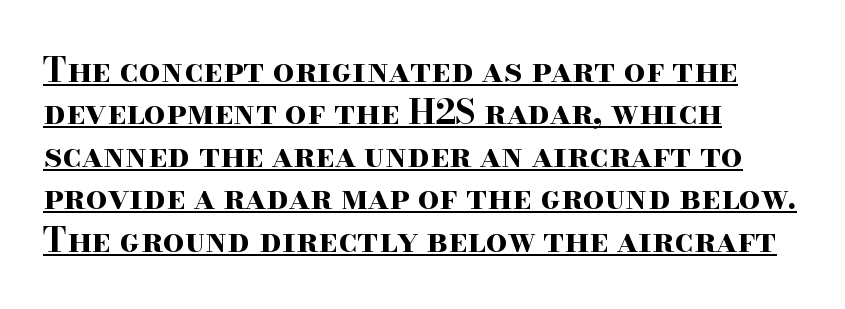
{"serif": "yes", "italic": "no", "bold": "yes", "weight": "bold", "width": "wide", "stroke_contrast": "high", "x_height": "small", "monospaced": "no", "underline": "yes", "align": "left", "line_spacing": "normal", "line_spacing_ratio": 1.25, "letter_spacing": "normal", "letter_spacing_em": 0.0, "glyph_px": 34}
